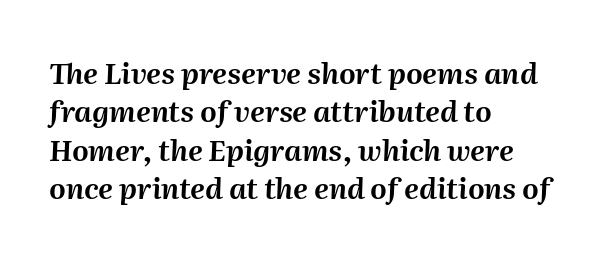
{"italic": "yes", "lean": "right", "slant_degrees": 2, "width": "normal", "stroke_contrast": "medium", "x_height": "medium", "monospaced": "no", "underline": "no", "align": "left", "line_spacing": "normal", "line_spacing_ratio": 1.32, "letter_spacing": "normal", "letter_spacing_em": 0.0, "glyph_px": 29}
